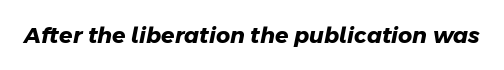
{"bold": "yes", "underline": "no", "letter_spacing": "normal", "letter_spacing_em": 0.0, "glyph_px": 22}
